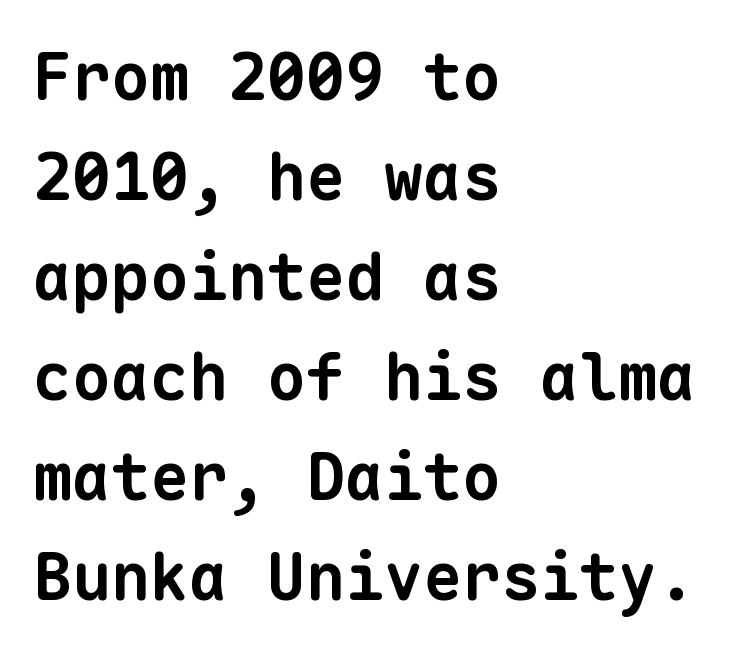
The characters display no serif detailing; their extremities are plain. Each row of text sits above clean, open space. The letters are bold, with thick, heavy strokes. Which margin do the lines hug? The left one — the right edge is uneven.
